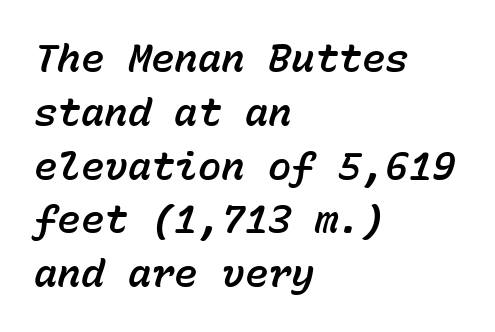
The image shows 39 px text type, italic (leaning right), monospaced; set left-aligned, normal line spacing (1.38x), normal letter spacing, not underlined; low stroke contrast and a medium x-height.
